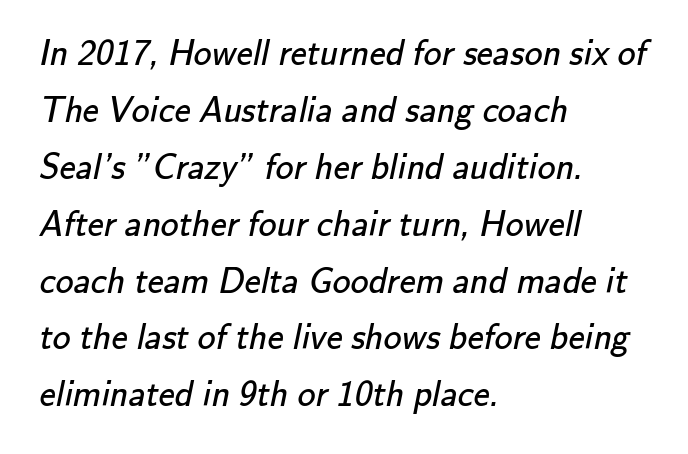
Does the leading feel generous? No, just average. Is this a heavy cut? Hardly; it is regular or lighter. Decoration check: the copy has no underline. Nothing sits at the stroke ends, so this counts as sans-serif. The setting favours the left margin, as ordinary paragraphs usually do.
